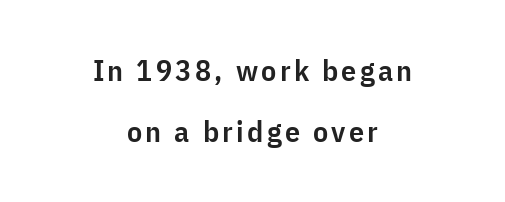
The rendering uses a semibold face; strokes are thickened but not to full bold. Airy leading. Think of a printed novel: that variable character pitch is what you see here. The paragraph shown floats in the horizontal middle. This sample uses a sans-serif face.
